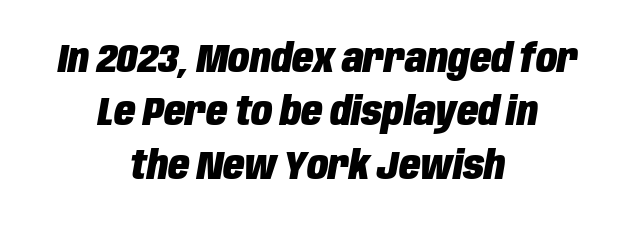
{"italic": "yes", "lean": "right", "slant_degrees": 10, "bold": "yes", "weight": "heavy", "width": "condensed", "stroke_contrast": "low", "x_height": "large", "monospaced": "no", "underline": "no", "align": "center", "line_spacing": "normal", "line_spacing_ratio": 1.37, "letter_spacing": "normal", "letter_spacing_em": 0.0, "glyph_px": 39}
